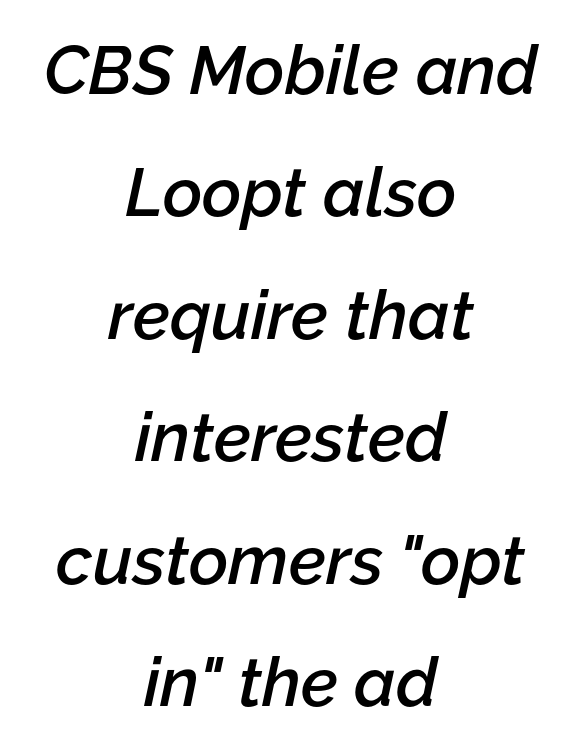
Q: Is the text bold? A: Semi-bold.
Q: Is the text italic (slanted)? A: Yes, it leans right by about 12 degrees.
Q: Is the text underlined? A: No.
Q: How is the paragraph aligned? A: Centered.
Q: Is the spacing between letters normal or unusually wide? A: Normal.
Q: Width (condensed, normal, or wide)? A: Normal.
Q: Stroke contrast? A: Low.
Q: x-height? A: Medium.
Q: Monospaced? A: No.
